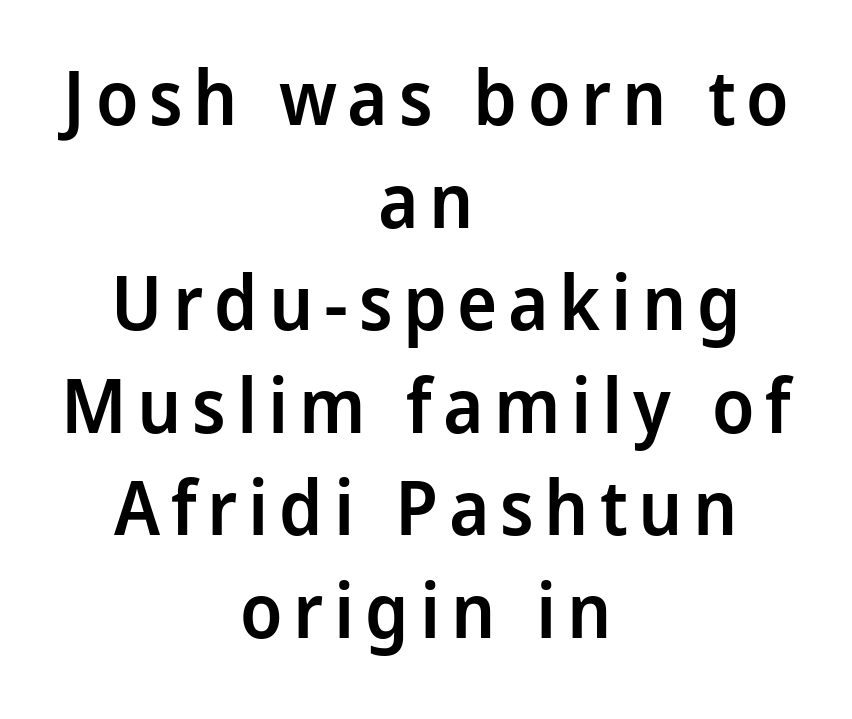
Vertical strokes here are truly vertical. Check where the strokes stop: nothing finishes them off — pure sans. The zone under the glyphs is completely vacant. Compared with an ordinary text face, these strokes are moderately heavier — a semibold.
